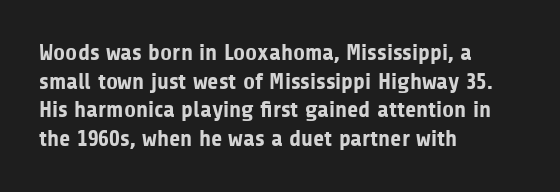
{"italic": "no", "bold": "yes", "underline": "no", "align": "left", "line_spacing": "normal", "line_spacing_ratio": 1.25, "letter_spacing": "normal", "letter_spacing_em": 0.0, "glyph_px": 23}
